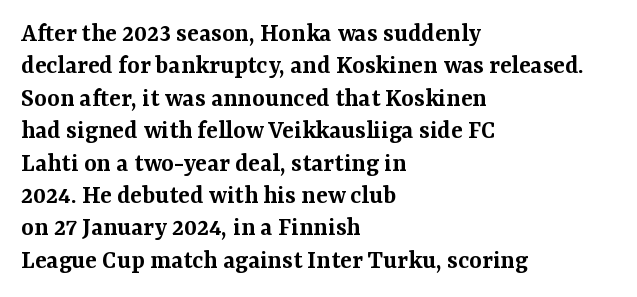
Q: Is the text bold? A: Semi-bold.
Q: Is the text italic (slanted)? A: No, it is upright.
Q: Is the text underlined? A: No.
Q: How is the paragraph aligned? A: Left-aligned.
Q: Is the spacing between letters normal or unusually wide? A: Normal.
